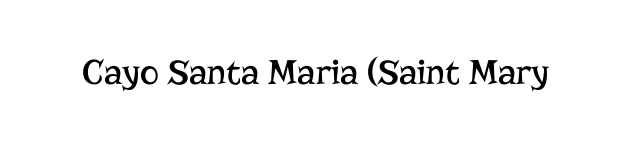
Q: Is the text bold? A: No.
Q: Is the text italic (slanted)? A: No, it is upright.
Q: Is the typeface a serif or a sans-serif typeface? A: Serif.
Q: Is the text underlined? A: No.
Q: Is the spacing between letters normal or unusually wide? A: Normal.
Q: Width (condensed, normal, or wide)? A: Normal.
Q: Stroke contrast? A: Low.
Q: x-height? A: Medium.
Q: Monospaced? A: No.
